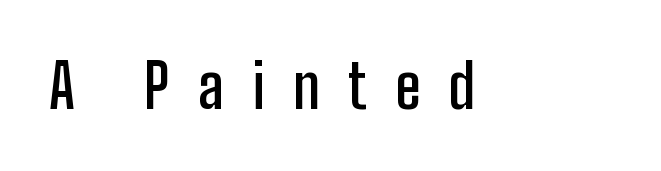
Q: Is the text bold? A: Semi-bold.
Q: Is the text italic (slanted)? A: No, it is upright.
Q: Is the typeface a serif or a sans-serif typeface? A: Sans-serif.
Q: Is the text underlined? A: No.
Q: Is the spacing between letters normal or unusually wide? A: Unusually wide.
Q: Width (condensed, normal, or wide)? A: Condensed.
Q: Stroke contrast? A: Low.
Q: x-height? A: Medium.
Q: Monospaced? A: No.
